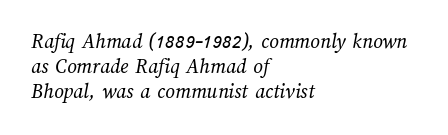
{"bold": "no", "underline": "no", "align": "left", "line_spacing_ratio": 1.2, "letter_spacing": "normal", "letter_spacing_em": 0.0, "glyph_px": 21}
